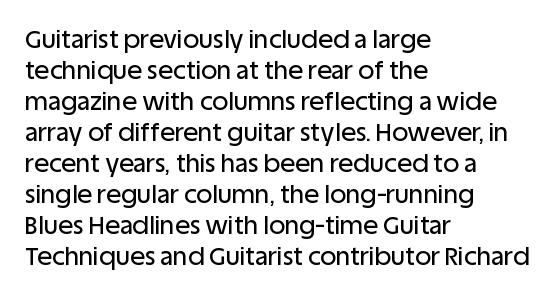
Q: Is the text italic (slanted)? A: No, it is upright.
Q: Is the text underlined? A: No.
Q: How is the paragraph aligned? A: Left-aligned.
Q: Is the spacing between letters normal or unusually wide? A: Normal.
